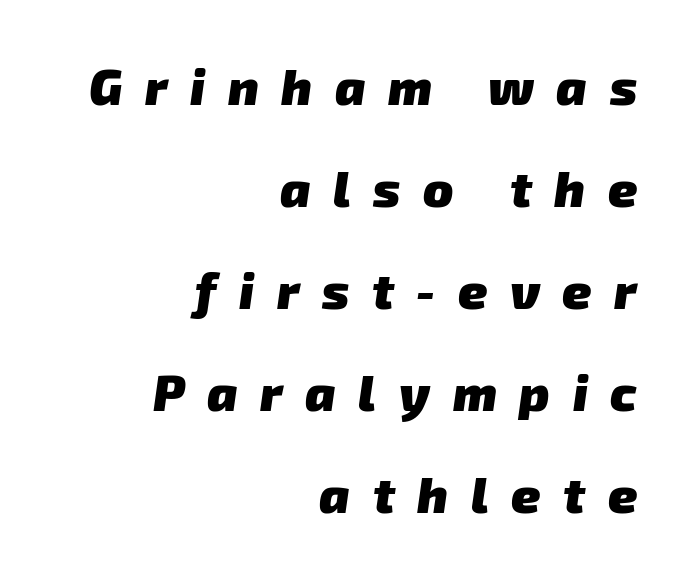
Honestly, the letter spacing is so wide it's the main thing you notice. Widely set lines give the paragraph a tall, airy silhouette. I'd describe the lettering as bold — thick and assertive. A typesetter would call this proportional, since set widths differ per character. Notice how the passage keeps a crisp vertical edge on the right only.
